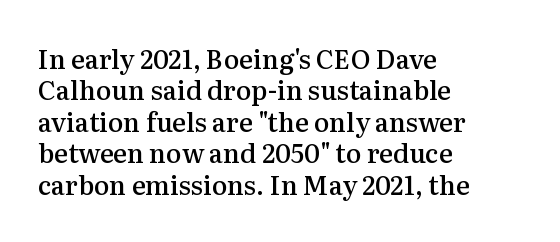
Q: Is the text bold? A: Semi-bold.
Q: Is the text italic (slanted)? A: No, it is upright.
Q: Is the text underlined? A: No.
Q: How is the paragraph aligned? A: Left-aligned.
Q: Is the spacing between letters normal or unusually wide? A: Normal.
